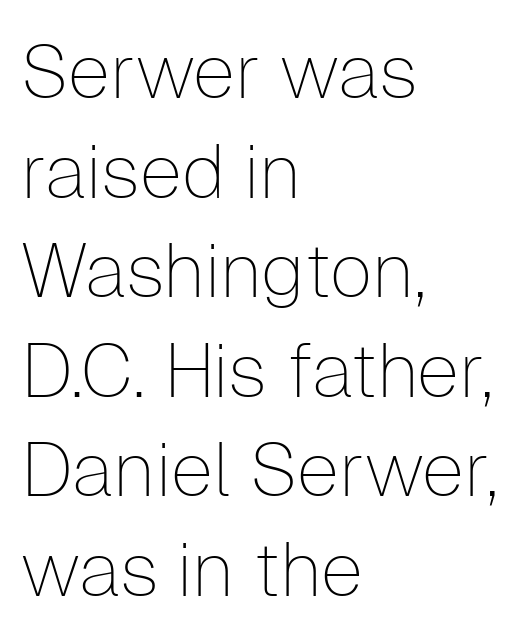
The image shows 76 px thin sans-serif type, upright; set left-aligned, normal line spacing (1.31x), normal letter spacing, not underlined; low stroke contrast and a medium x-height.
